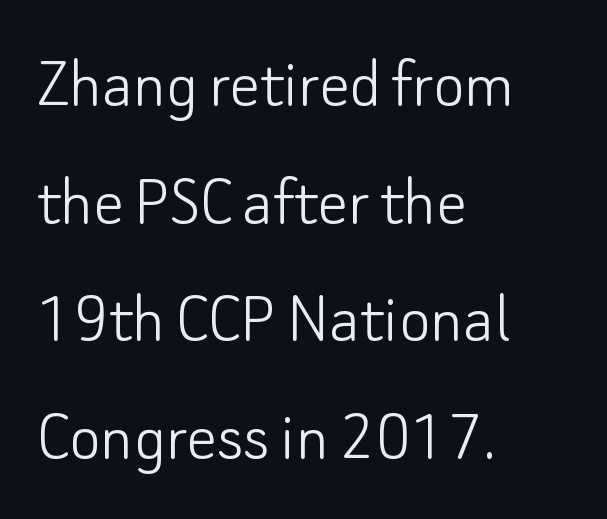
{"serif": "no", "italic": "no", "bold": "no", "weight": "light", "width": "normal", "stroke_contrast": "low", "x_height": "small", "monospaced": "no", "underline": "no", "align": "left", "line_spacing": "normal", "line_spacing_ratio": 1.57, "letter_spacing": "normal", "letter_spacing_em": 0.0, "glyph_px": 75}
